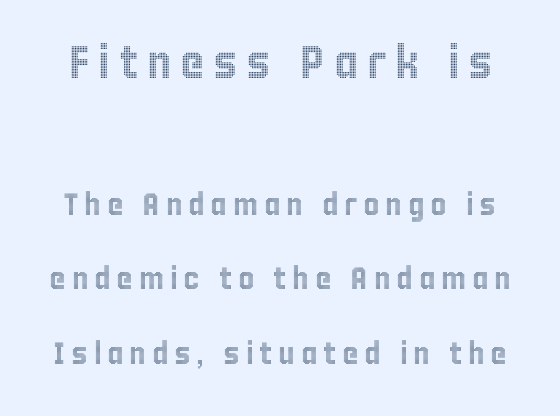
The image shows 46 px condensed type, upright; set loose line spacing (2.41x), not underlined; the first (top) block is 1.48x larger; a large x-height.
